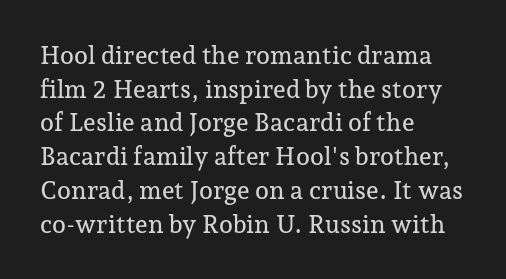
Q: Is the text italic (slanted)? A: No, it is upright.
Q: Is the text underlined? A: No.
Q: How is the paragraph aligned? A: Left-aligned.
Q: Is the spacing between letters normal or unusually wide? A: Normal.
Q: Is the spacing between lines tight, normal or loose? A: Normal.
